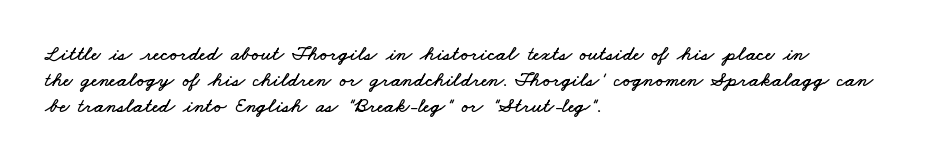
Q: Is the text underlined? A: No.
Q: How is the paragraph aligned? A: Left-aligned.
Q: Is the spacing between letters normal or unusually wide? A: Normal.
